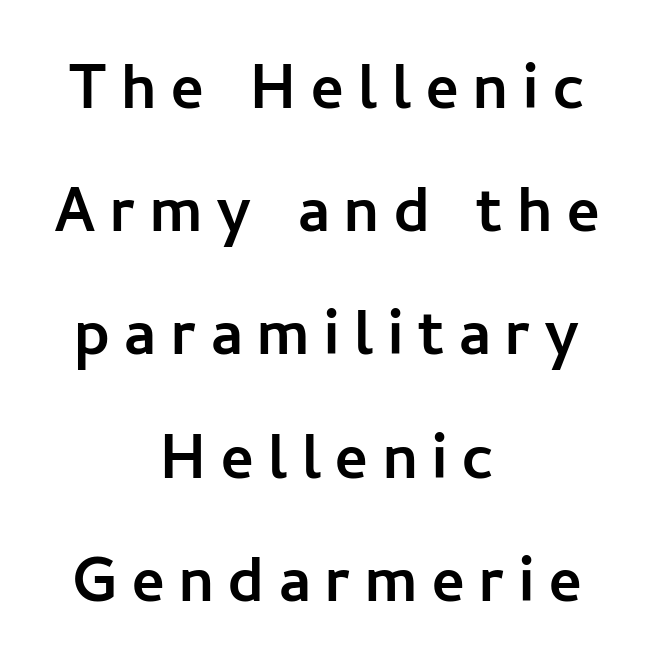
The image shows 78 px sans-serif type, upright; set centered, normal line spacing (1.58x), not underlined; low stroke contrast and a medium x-height.
